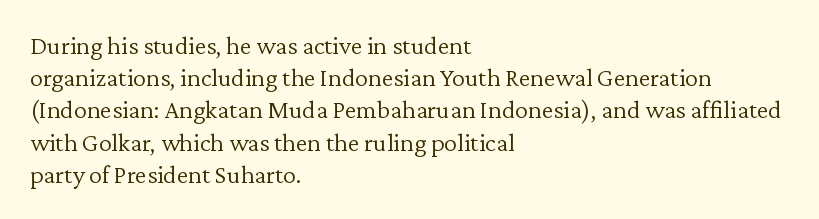
No letter is thick-stroked: the sample isn't bold. The lettering stays uniformly vertical, giving the passage a roman look. This sample uses plain, unmodified letter spacing. These lines stack with their left ends in a neat column. The gap between lines stays unmarked.
